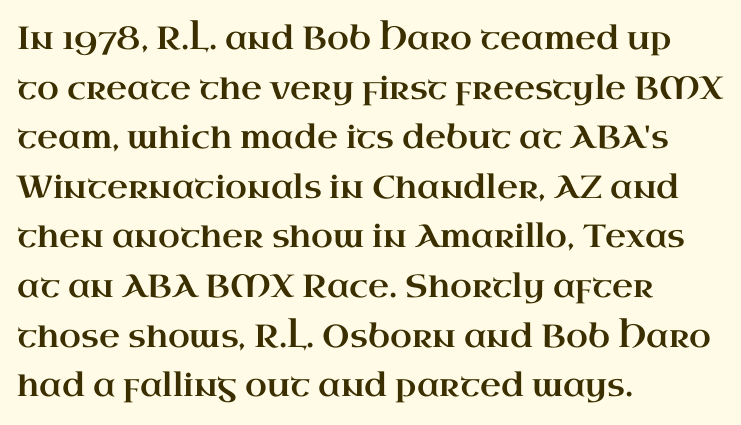
{"serif": "yes", "italic": "no", "width": "wide", "stroke_contrast": "high", "x_height": "small", "monospaced": "no", "underline": "no", "align": "left", "line_spacing": "normal", "line_spacing_ratio": 1.55, "letter_spacing": "normal", "letter_spacing_em": 0.0, "glyph_px": 32}
